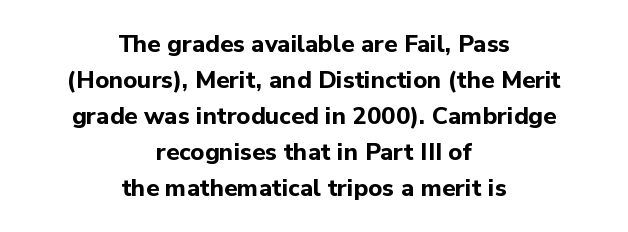
Does the copy run flush right? No — it is centered line by line. Glance below the letters and you will spot only blank space. The typesetting leans heavy: a genuine bold. The type sits square on the baseline with zero lean. The rendering uses a moderate line-height, typical for paragraphs. Caption: standard tracking, unaltered.
